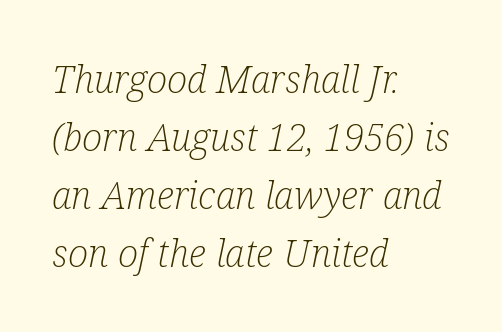
Left-aligned paragraph, ragged on the right. Summary of vertical rhythm: regular, with standard interline spacing. The passage shown is not underscored anywhere. Glyph-to-glyph distance matches everyday printed text. A typesetter would call this proportional, since set widths differ per character. Little horizontal feet cap the strokes, marking this as serif type.
